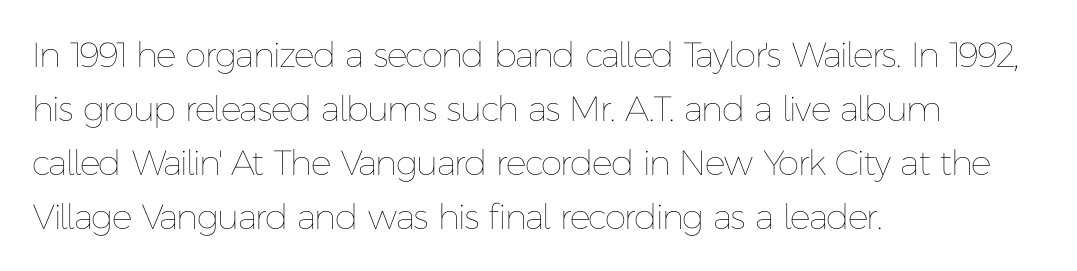
The image shows 35 px thin type, upright; set left-aligned, normal line spacing (1.54x), normal letter spacing, not underlined; low stroke contrast and a medium x-height.
